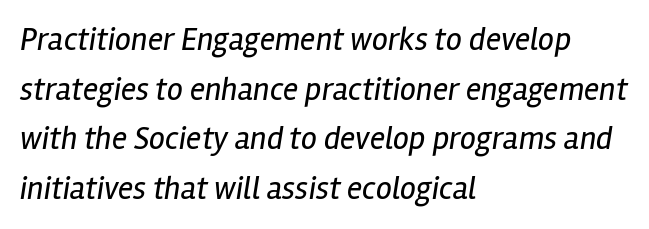
Q: Is the text bold? A: No.
Q: Is the text italic (slanted)? A: Yes, it leans right by about 12 degrees.
Q: Is the text underlined? A: No.
Q: How is the paragraph aligned? A: Left-aligned.
Q: Is the spacing between letters normal or unusually wide? A: Normal.
Q: Is the spacing between lines tight, normal or loose? A: Normal.
Q: Width (condensed, normal, or wide)? A: Condensed.
Q: Stroke contrast? A: Low.
Q: x-height? A: Medium.
Q: Monospaced? A: No.
